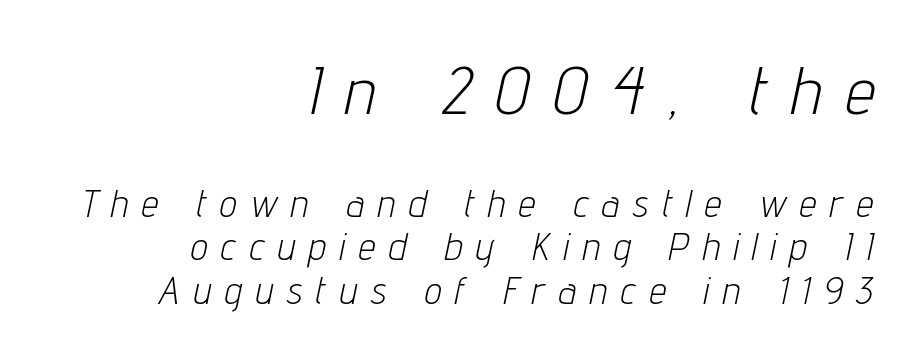
Stems and bowls with no extra thickness — not bold. Regarding leading, the lines here are crowded together. Just letters on the line, the space beneath them empty. Visually the block forms a straight wall on the right and a jagged coastline on the left. The passage shown is typed in a proportional face where columns would drift. The horizontal fit of the characters is loose and conspicuously gappy.
